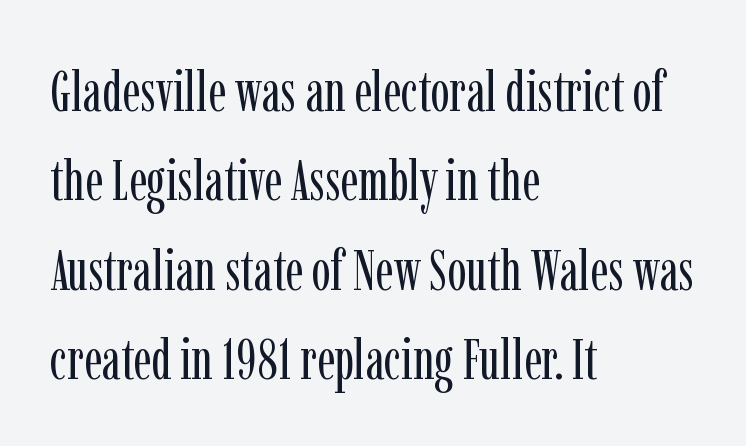
Q: Is the text bold? A: No.
Q: Is the text italic (slanted)? A: No, it is upright.
Q: Is the typeface a serif or a sans-serif typeface? A: Serif.
Q: Is the text underlined? A: No.
Q: How is the paragraph aligned? A: Left-aligned.
Q: Is the spacing between letters normal or unusually wide? A: Normal.
Q: Is the spacing between lines tight, normal or loose? A: Normal.
Q: Width (condensed, normal, or wide)? A: Condensed.
Q: Stroke contrast? A: Low.
Q: x-height? A: Medium.
Q: Monospaced? A: No.
